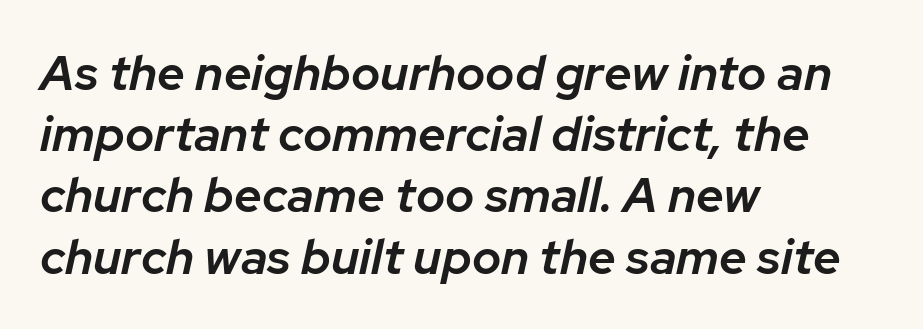
{"italic": "yes", "lean": "right", "slant_degrees": 12, "bold": "semi", "weight": "semibold", "width": "normal", "stroke_contrast": "low", "x_height": "medium", "monospaced": "no", "underline": "no", "align": "left", "line_spacing": "normal", "line_spacing_ratio": 1.25, "letter_spacing": "normal", "letter_spacing_em": 0.0, "glyph_px": 49}
